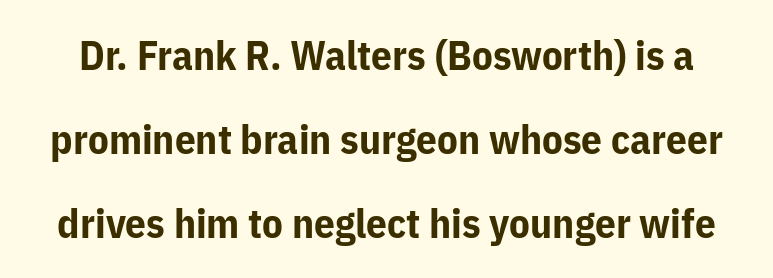
{"serif": "no", "italic": "no", "bold": "yes", "weight": "bold", "width": "normal", "stroke_contrast": "low", "x_height": "medium", "monospaced": "no", "underline": "no", "line_spacing": "loose", "line_spacing_ratio": 2.05, "letter_spacing": "normal", "letter_spacing_em": 0.0, "glyph_px": 41}
